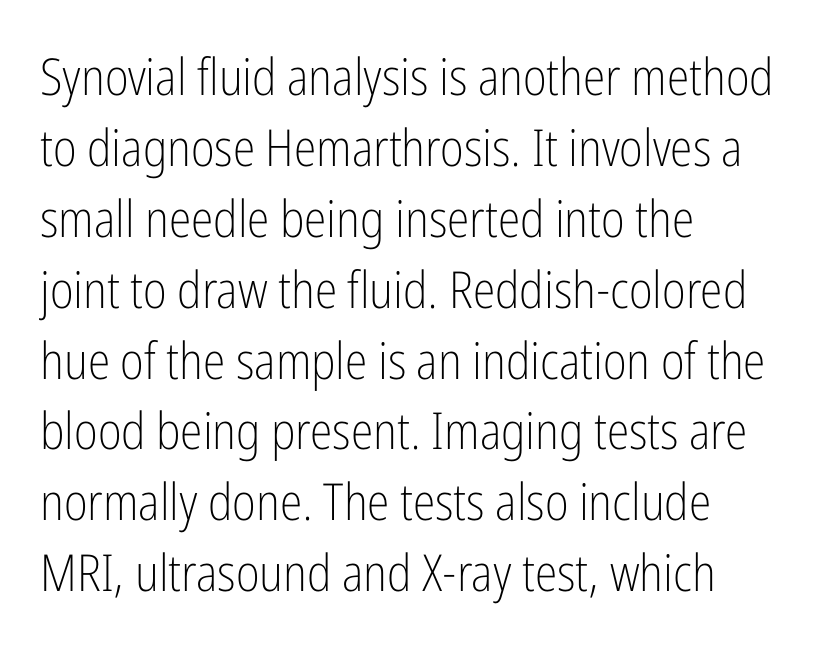
The image shows 51 px light, condensed sans-serif type, upright; set left-aligned, normal line spacing (1.39x), normal letter spacing, not underlined; low stroke contrast and a medium x-height.
